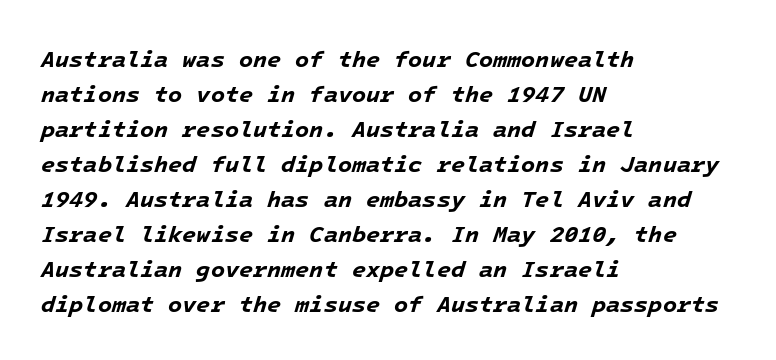
Underlining? Definitely not there. Summary of vertical rhythm: regular, with standard interline spacing. The strokes are fattened all the way to bold. These lines stack with their left ends in a neat column.
